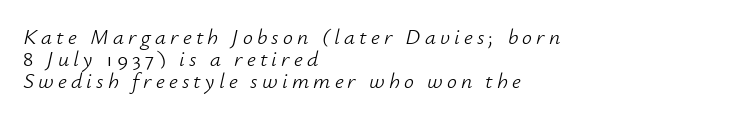
Slanted lettering throughout. These lines stack with their left ends in a neat column. The font sits on the lighter half of the weight spectrum, regular included. Anything drawn beneath the words? Only blank space.
